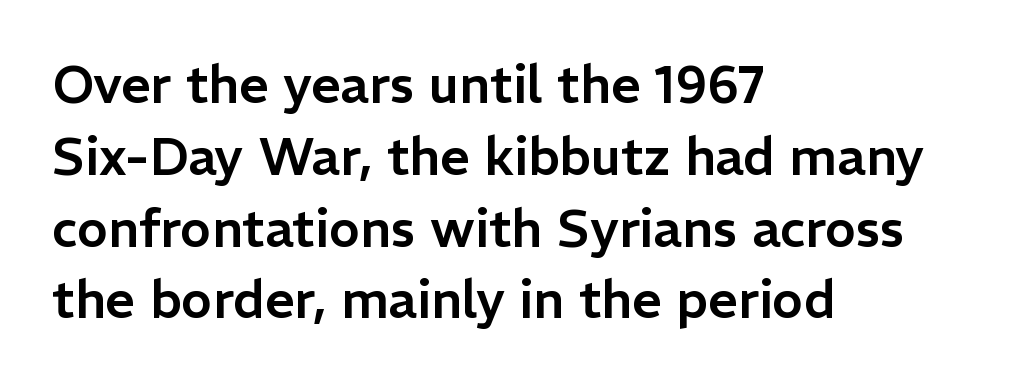
The ragged edge is on the right, which tells us the setting is flush left. Observe the absence of serifs on each vertical stroke in this sample. This sample uses an upright cut, with every glyph sitting square on the baseline. Check the space under the baseline: it is left empty.
